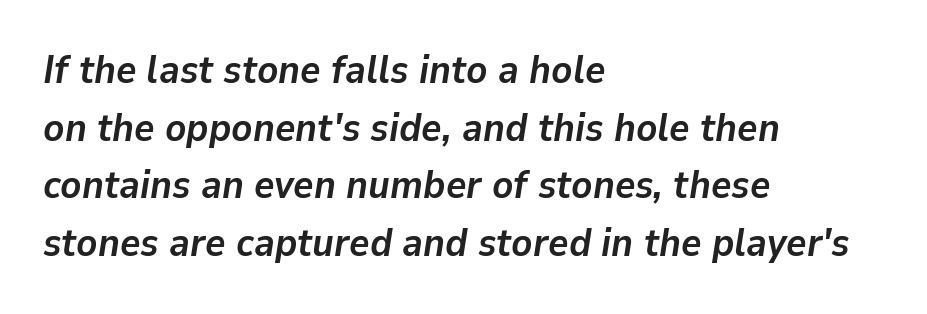
Typeset ragged right — the left edge is the straight one. Does the lettering tilt? It does — this is italic. Underline: absent. Weight: bold. What's the leading like? Ordinary, nothing unusual. Think of a printed novel: that variable character pitch is what you see here.
